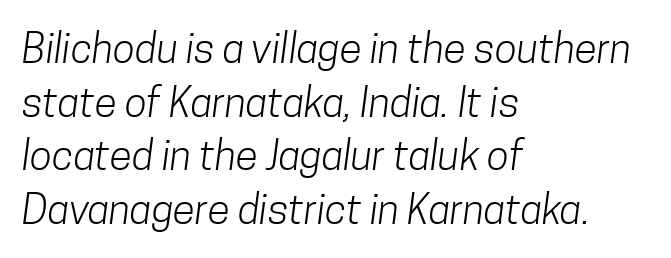
The image shows 41 px light, condensed sans-serif type; set left-aligned, normal line spacing (1.31x), normal letter spacing, not underlined; low stroke contrast and a medium x-height.
